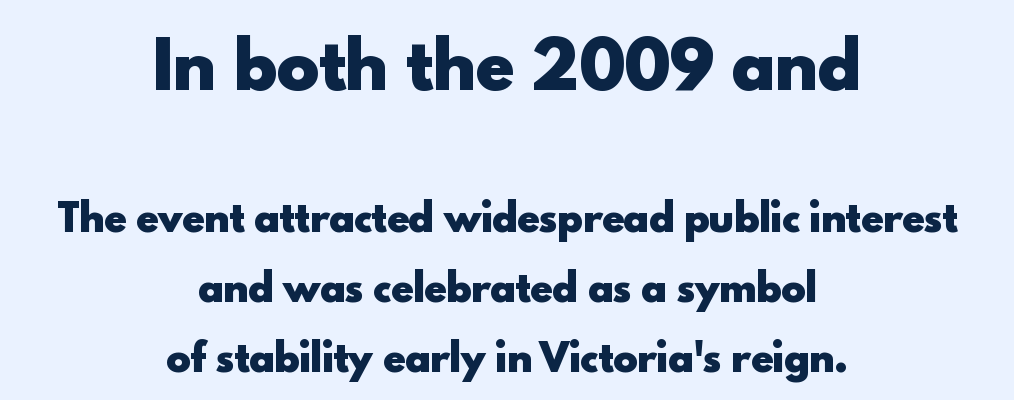
{"serif": "no", "italic": "no", "bold": "yes", "weight": "heavy", "width": "normal", "x_height": "small", "monospaced": "no", "underline": "no", "align": "center", "line_spacing": "loose", "line_spacing_ratio": 1.9, "letter_spacing": "normal", "letter_spacing_em": 0.0, "larger_block": "first", "size_ratio": 1.73, "glyph_px": 64}
